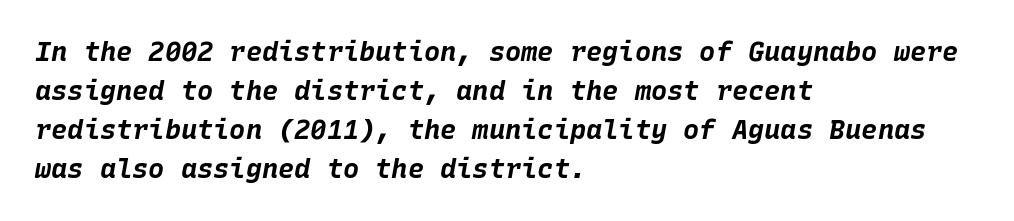
Q: Is the text bold? A: Yes.
Q: Is the text italic (slanted)? A: Yes, it leans right by about 10 degrees.
Q: Is the text underlined? A: No.
Q: How is the paragraph aligned? A: Left-aligned.
Q: Is the spacing between letters normal or unusually wide? A: Normal.
Q: Is the spacing between lines tight, normal or loose? A: Normal.
